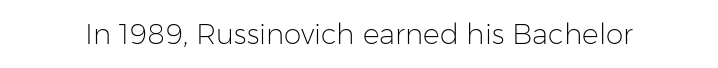
The image shows 28 px light sans-serif type, upright; set normal letter spacing, not underlined; low stroke contrast and a medium x-height.
